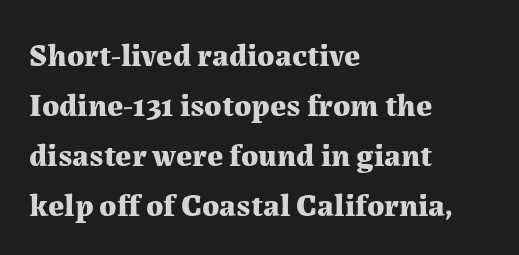
{"serif": "yes", "italic": "no", "bold": "yes", "weight": "bold", "width": "normal", "stroke_contrast": "medium", "x_height": "medium", "monospaced": "no", "underline": "no", "align": "left", "line_spacing": "normal", "line_spacing_ratio": 1.56, "letter_spacing": "normal", "letter_spacing_em": 0.0, "glyph_px": 32}
